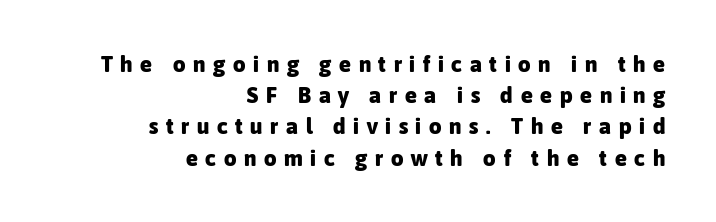
Q: Is the text bold? A: Yes.
Q: Is the text italic (slanted)? A: No, it is upright.
Q: Is the text underlined? A: No.
Q: How is the paragraph aligned? A: Right-aligned.
Q: Is the spacing between letters normal or unusually wide? A: Unusually wide.
Q: Is the spacing between lines tight, normal or loose? A: Normal.
